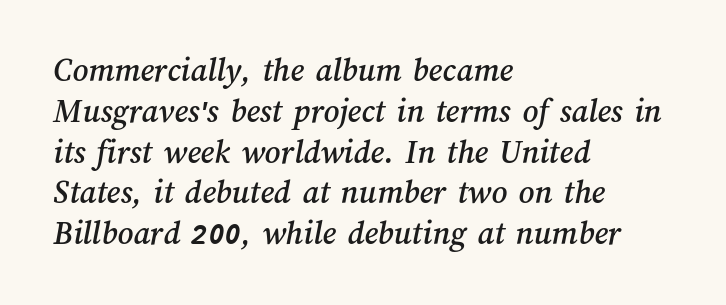
{"width": "normal", "stroke_contrast": "medium", "x_height": "medium", "monospaced": "no", "underline": "no", "align": "left", "line_spacing_ratio": 1.2, "letter_spacing": "normal", "letter_spacing_em": 0.0, "glyph_px": 34}
